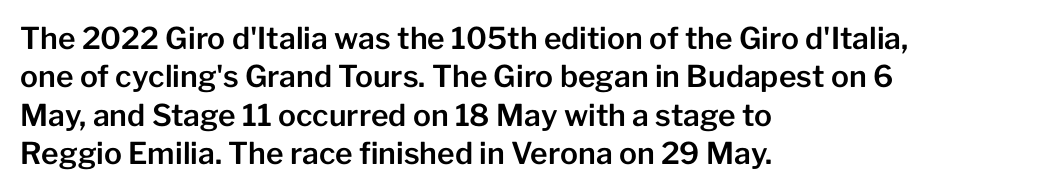
Proportional: the letters do not fall into vertical columns. Every character sits straight up, as roman type does. Quick note: interline space is typical. A typesetter would label this face a sans.
